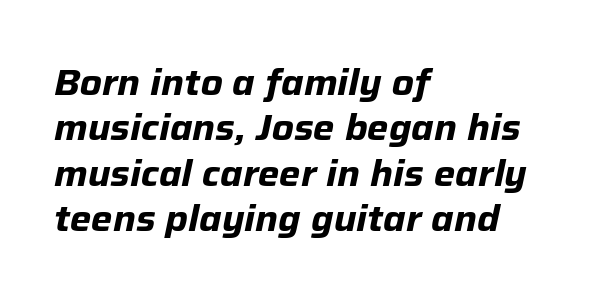
Q: Is the text bold? A: Yes.
Q: Is the text italic (slanted)? A: Yes, it leans right by about 12 degrees.
Q: Is the text underlined? A: No.
Q: How is the paragraph aligned? A: Left-aligned.
Q: Is the spacing between letters normal or unusually wide? A: Normal.
Q: Is the spacing between lines tight, normal or loose? A: Normal.
Q: Width (condensed, normal, or wide)? A: Normal.
Q: Stroke contrast? A: Low.
Q: x-height? A: Medium.
Q: Monospaced? A: No.
